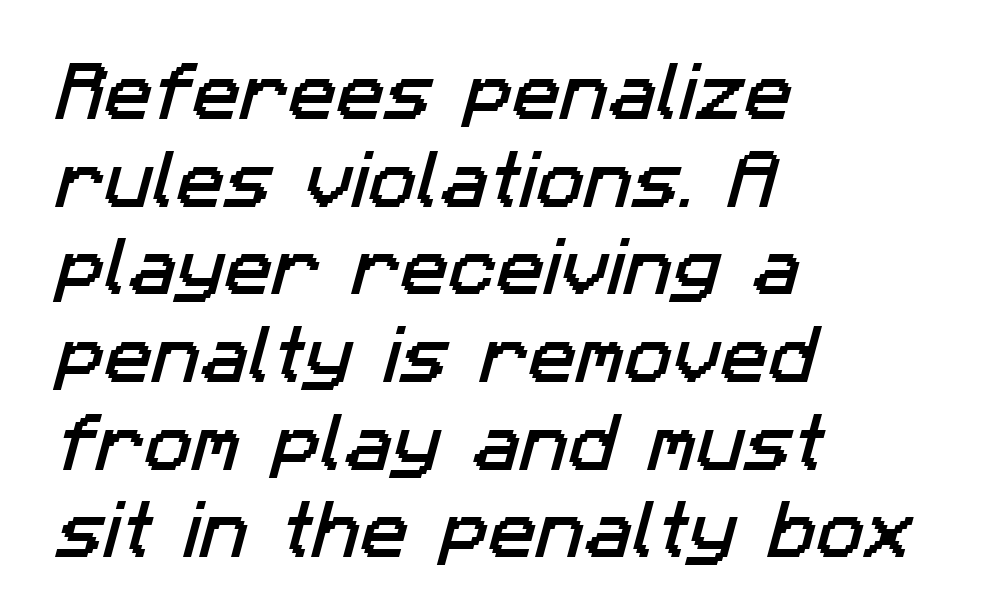
Q: Is the typeface a serif or a sans-serif typeface? A: Sans-serif.
Q: Is the text underlined? A: No.
Q: How is the paragraph aligned? A: Left-aligned.
Q: Is the spacing between letters normal or unusually wide? A: Normal.
Q: Is the spacing between lines tight, normal or loose? A: Normal.
Q: Width (condensed, normal, or wide)? A: Normal.
Q: Stroke contrast? A: Low.
Q: x-height? A: Medium.
Q: Monospaced? A: No.
